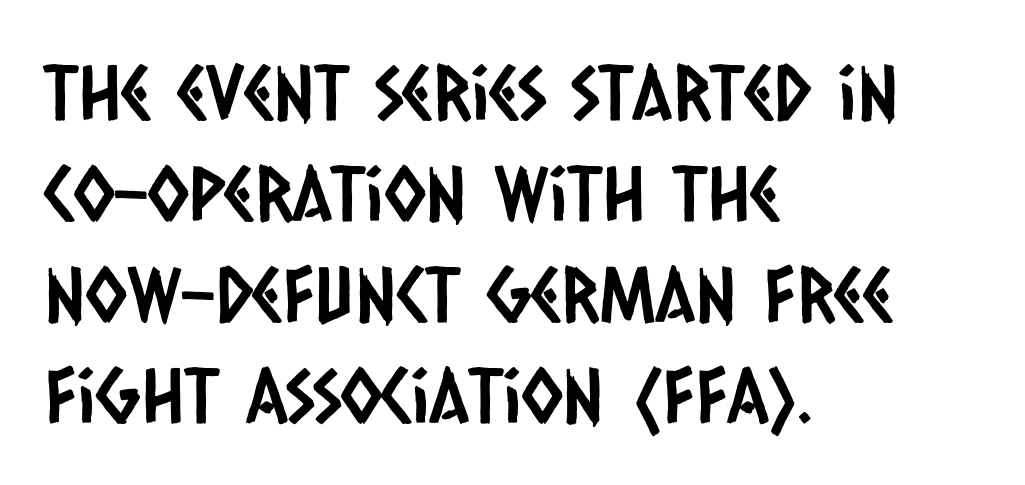
Q: Is the typeface a serif or a sans-serif typeface? A: Sans-serif.
Q: Is the text underlined? A: No.
Q: How is the paragraph aligned? A: Left-aligned.
Q: Is the spacing between letters normal or unusually wide? A: Normal.
Q: Is the spacing between lines tight, normal or loose? A: Normal.
Q: Width (condensed, normal, or wide)? A: Condensed.
Q: Stroke contrast? A: Low.
Q: x-height? A: Large.
Q: Monospaced? A: No.
